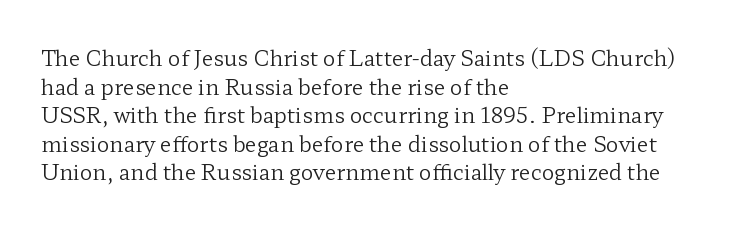
{"italic": "no", "bold": "no", "underline": "no", "align": "left", "line_spacing": "normal", "line_spacing_ratio": 1.36, "letter_spacing": "normal", "letter_spacing_em": 0.0, "glyph_px": 21}
